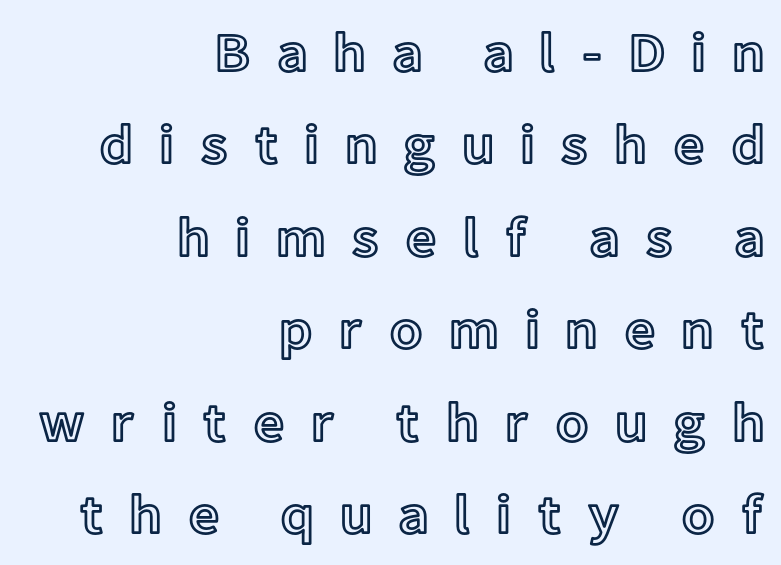
The image shows 55 px text type, upright; set right-aligned, normal line spacing (1.68x), unusually wide letter spacing (+0.46 em), not underlined; a medium x-height.
